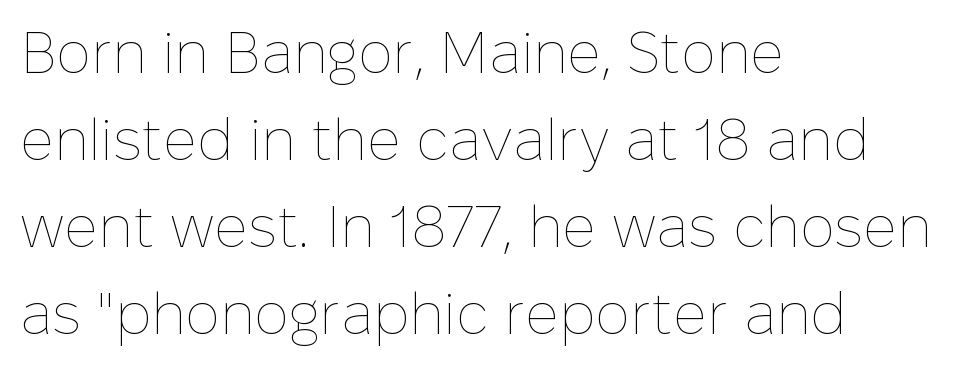
The type sits square on the baseline with zero lean. Character widths vary here, with narrow letters taking less room than wide ones. This block has exactly the height ordinary leading produces. Short note: letters normally spaced. Decoration check: the copy has no underline.
